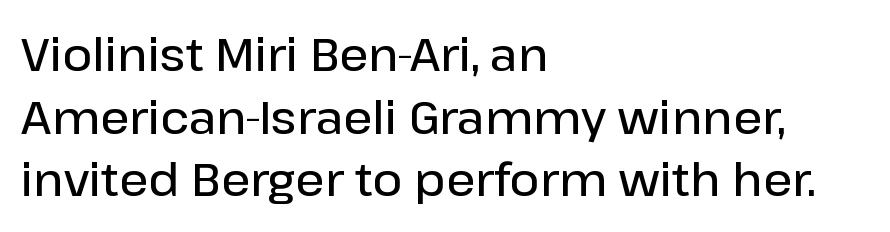
Q: Is the text bold? A: Semi-bold.
Q: Is the text italic (slanted)? A: No, it is upright.
Q: Is the typeface a serif or a sans-serif typeface? A: Sans-serif.
Q: Is the text underlined? A: No.
Q: How is the paragraph aligned? A: Left-aligned.
Q: Is the spacing between letters normal or unusually wide? A: Normal.
Q: Is the spacing between lines tight, normal or loose? A: Normal.
Q: Width (condensed, normal, or wide)? A: Normal.
Q: Stroke contrast? A: Low.
Q: x-height? A: Medium.
Q: Monospaced? A: No.
